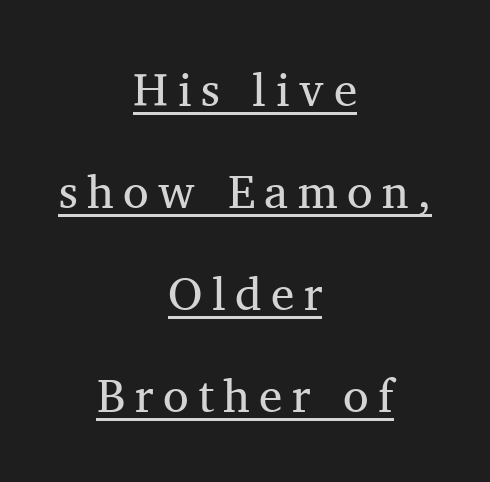
Q: Is the text bold? A: No.
Q: Is the text italic (slanted)? A: No, it is upright.
Q: Is the typeface a serif or a sans-serif typeface? A: Serif.
Q: Is the text underlined? A: Yes.
Q: How is the paragraph aligned? A: Centered.
Q: Is the spacing between letters normal or unusually wide? A: Unusually wide.
Q: Is the spacing between lines tight, normal or loose? A: Loose.
Q: Width (condensed, normal, or wide)? A: Normal.
Q: Stroke contrast? A: Medium.
Q: x-height? A: Medium.
Q: Monospaced? A: No.
